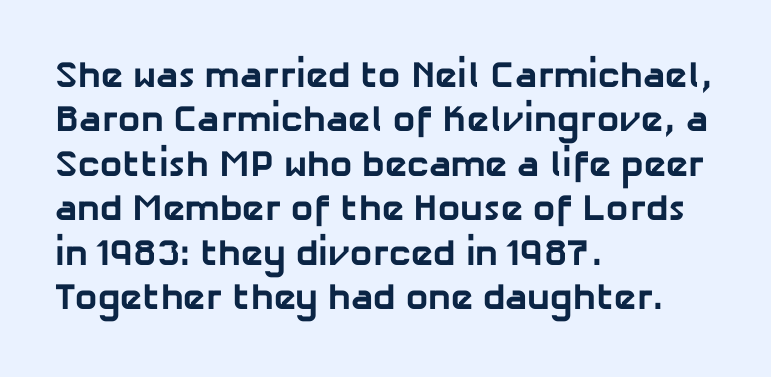
Stroke terminals: plain, sans-serif. Spacing verdict: proportional, widths tailored to each character. Thick stems and heavy bowls — unmistakably bold. The letters sit at their default tracking, neither squeezed nor spread. If you drew a ruler down the left edge, every line would touch it.
